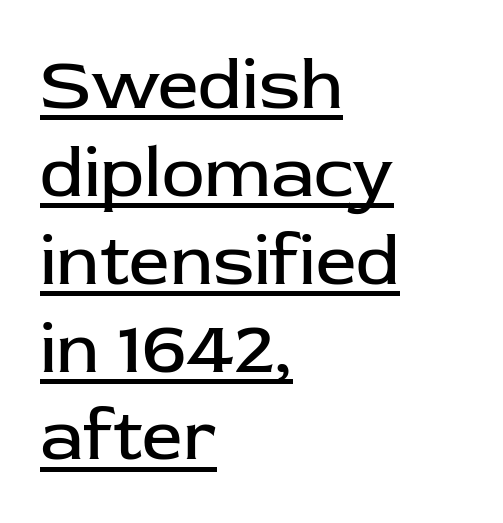
Q: Is the text bold? A: No.
Q: Is the text italic (slanted)? A: No, it is upright.
Q: Is the typeface a serif or a sans-serif typeface? A: Sans-serif.
Q: Is the text underlined? A: Yes.
Q: How is the paragraph aligned? A: Left-aligned.
Q: Is the spacing between letters normal or unusually wide? A: Normal.
Q: Width (condensed, normal, or wide)? A: Normal.
Q: Stroke contrast? A: Low.
Q: x-height? A: Medium.
Q: Monospaced? A: No.
